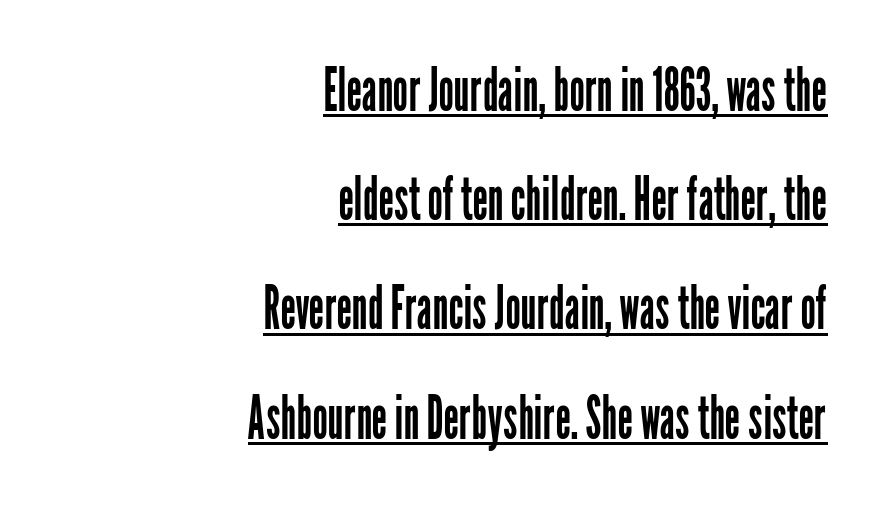
Q: Is the text bold? A: No.
Q: Is the text italic (slanted)? A: No, it is upright.
Q: Is the typeface a serif or a sans-serif typeface? A: Sans-serif.
Q: Is the text underlined? A: Yes.
Q: How is the paragraph aligned? A: Right-aligned.
Q: Is the spacing between letters normal or unusually wide? A: Normal.
Q: Width (condensed, normal, or wide)? A: Condensed.
Q: Stroke contrast? A: Low.
Q: x-height? A: Medium.
Q: Monospaced? A: No.
